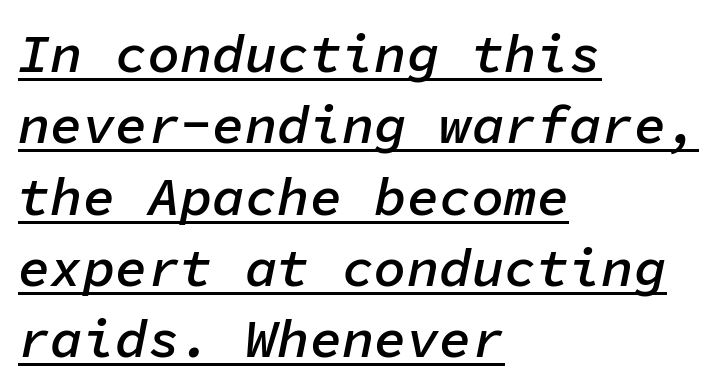
The image shows 54 px semibold type, italic (leaning right), monospaced; set left-aligned, normal line spacing (1.32x), normal letter spacing, underlined; low stroke contrast and a medium x-height.
